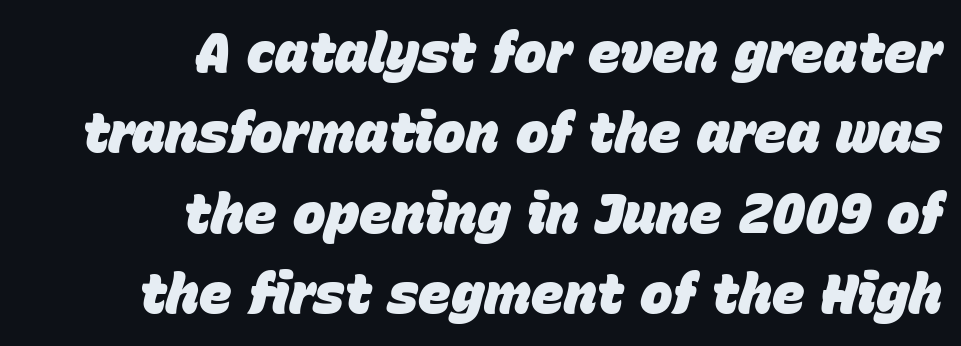
The image shows 55 px heavy type, italic (leaning right); set right-aligned, normal line spacing (1.46x), normal letter spacing, not underlined; low stroke contrast and a large x-height.
